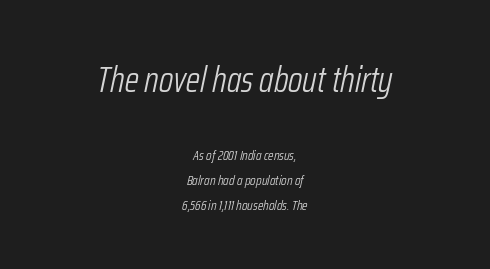
Q: Is the text bold? A: No.
Q: Is the text italic (slanted)? A: Yes, it leans right by about 12 degrees.
Q: Is the text underlined? A: No.
Q: How is the paragraph aligned? A: Centered.
Q: Is the spacing between letters normal or unusually wide? A: Normal.
Q: Which block of text is set in a larger size, the first (top) or the second (bottom)? A: The first (top) one.
Q: Width (condensed, normal, or wide)? A: Condensed.
Q: Stroke contrast? A: Low.
Q: x-height? A: Medium.
Q: Monospaced? A: No.
